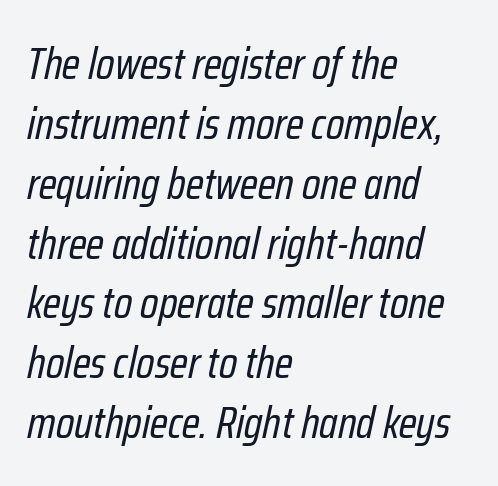
The image shows 45 px regular-weight, condensed type, italic (leaning right); set left-aligned, normal line spacing (1.33x), normal letter spacing, not underlined; low stroke contrast and a medium x-height.
